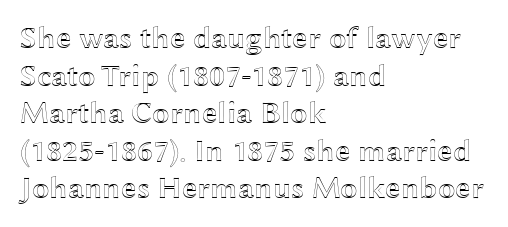
Here the designer chose a conventional face with non-uniform glyph widths. The line texture is even and compact thanks to regular tracking. Underline: absent. Nope, not italic — everything's standing straight. Left-aligned paragraph, ragged on the right.
